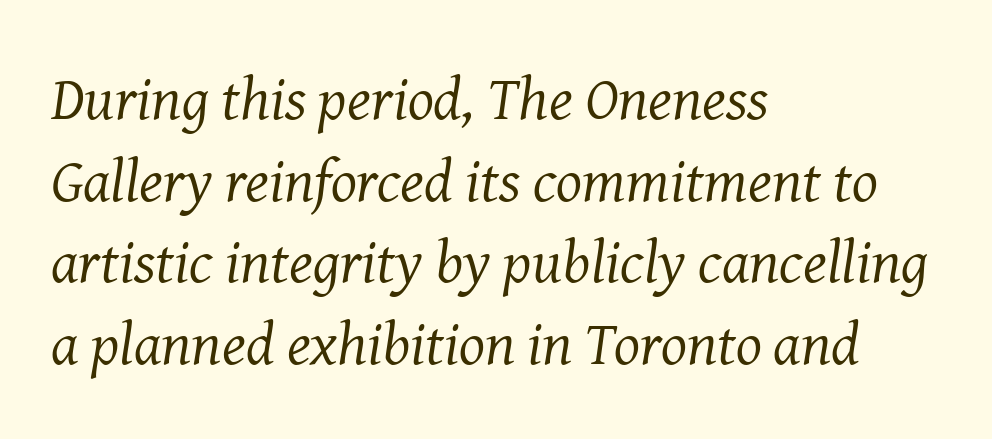
The image shows 61 px regular-weight serif type, italic (leaning right); set left-aligned, normal line spacing (1.34x), normal letter spacing, not underlined; medium stroke contrast and a medium x-height.
